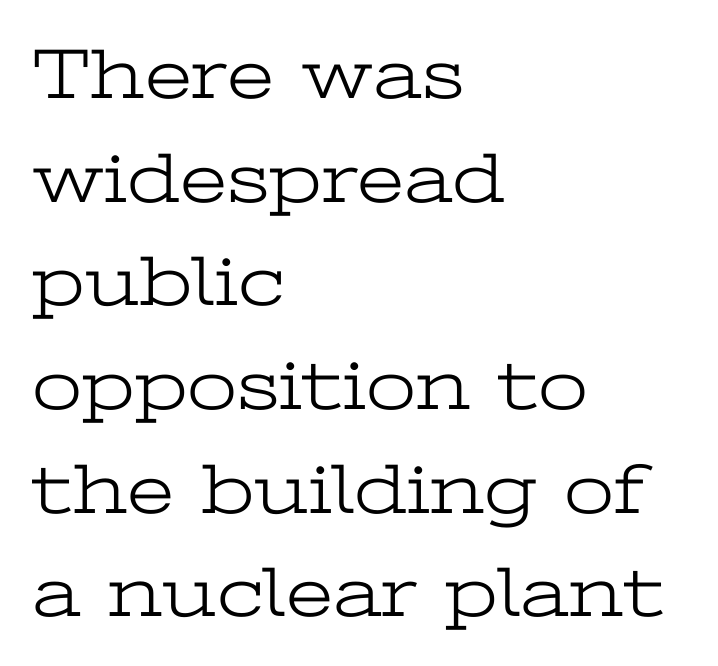
Q: Is the text bold? A: No.
Q: Is the text italic (slanted)? A: No, it is upright.
Q: Is the typeface a serif or a sans-serif typeface? A: Serif.
Q: Is the text underlined? A: No.
Q: How is the paragraph aligned? A: Left-aligned.
Q: Is the spacing between letters normal or unusually wide? A: Normal.
Q: Is the spacing between lines tight, normal or loose? A: Normal.
Q: Width (condensed, normal, or wide)? A: Wide.
Q: Stroke contrast? A: Low.
Q: x-height? A: Medium.
Q: Monospaced? A: No.
